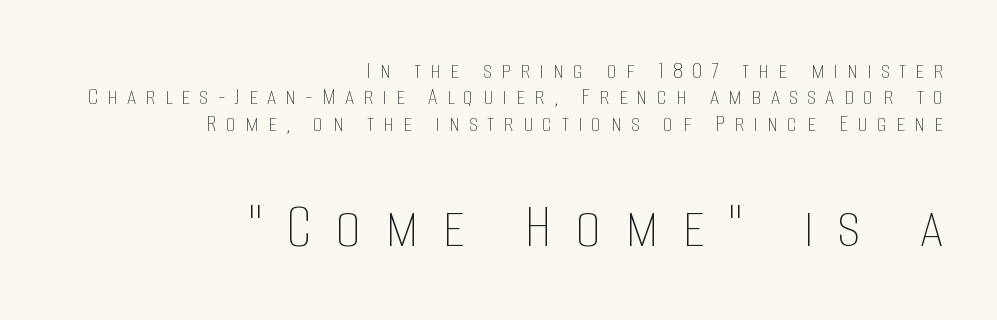
{"italic": "no", "bold": "no", "weight": "thin", "width": "condensed", "stroke_contrast": "low", "x_height": "large", "monospaced": "no", "underline": "no", "align": "right", "line_spacing": "tight", "line_spacing_ratio": 1.01, "letter_spacing": "wide", "letter_spacing_em": 0.35, "larger_block": "second", "size_ratio": 2.54, "glyph_px": 66}
